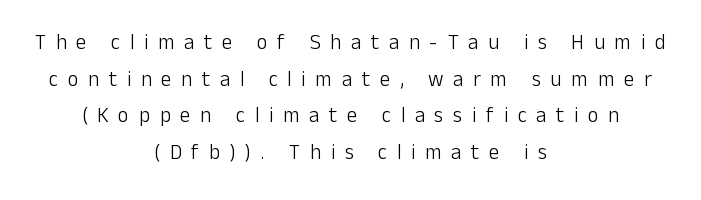
A light-to-regular cut is what we see here. The letters are spread apart with noticeably loose tracking. Notice how the passage keeps no hard edge, just a central spine. Style check: upright. Bare-footed words on every line.
